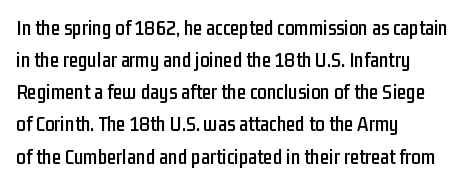
Layout note: lines flush left. The string is rendered with underlining switched off. The line texture is even and compact thanks to regular tracking. A roman cut, with each character standing at attention. The space between consecutive lines is moderate.
